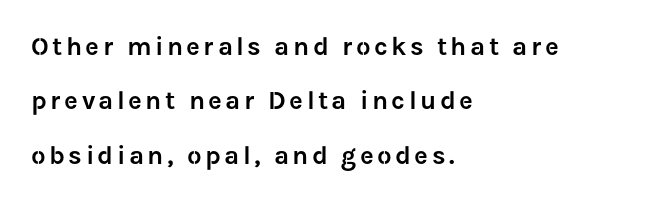
Bare-footed words on every line. One-word summary of the alignment: left. Every character sits straight up, as roman type does. The space between consecutive lines is lavish.
